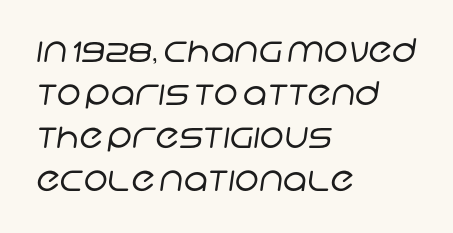
The image shows 33 px regular-weight sans-serif type; set left-aligned, normal line spacing (1.3x), normal letter spacing, not underlined; low stroke contrast and a large x-height.
